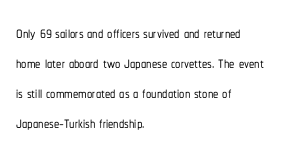
{"italic": "no", "underline": "no", "align": "left", "line_spacing": "normal", "line_spacing_ratio": 1.43, "letter_spacing": "normal", "letter_spacing_em": 0.0, "glyph_px": 21}
